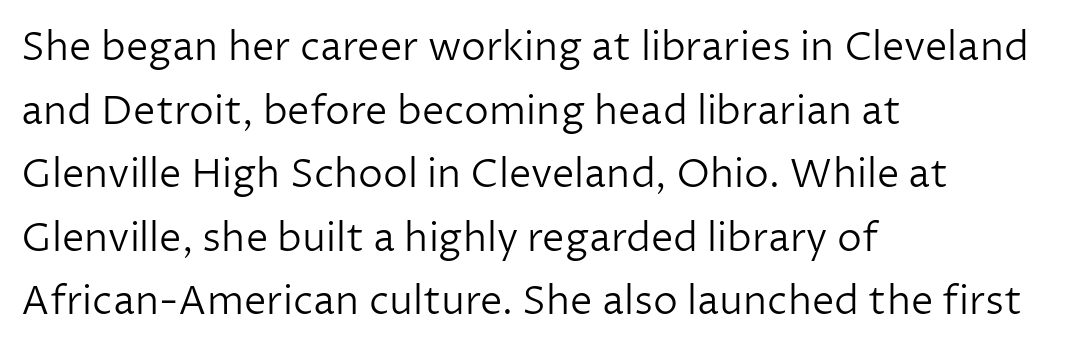
The image shows 40 px light sans-serif type, upright; set left-aligned, normal line spacing (1.59x), normal letter spacing, not underlined; low stroke contrast and a medium x-height.
